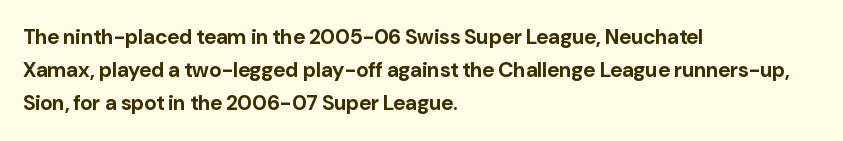
Q: Is the text bold? A: Yes.
Q: Is the text italic (slanted)? A: No, it is upright.
Q: Is the text underlined? A: No.
Q: How is the paragraph aligned? A: Left-aligned.
Q: Is the spacing between letters normal or unusually wide? A: Normal.
Q: Is the spacing between lines tight, normal or loose? A: Normal.
